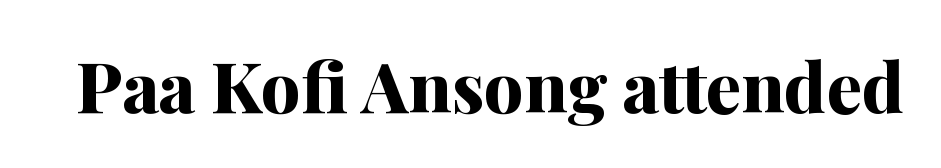
The image shows 70 px bold serif type, upright; set normal letter spacing, not underlined; medium stroke contrast and a medium x-height.
